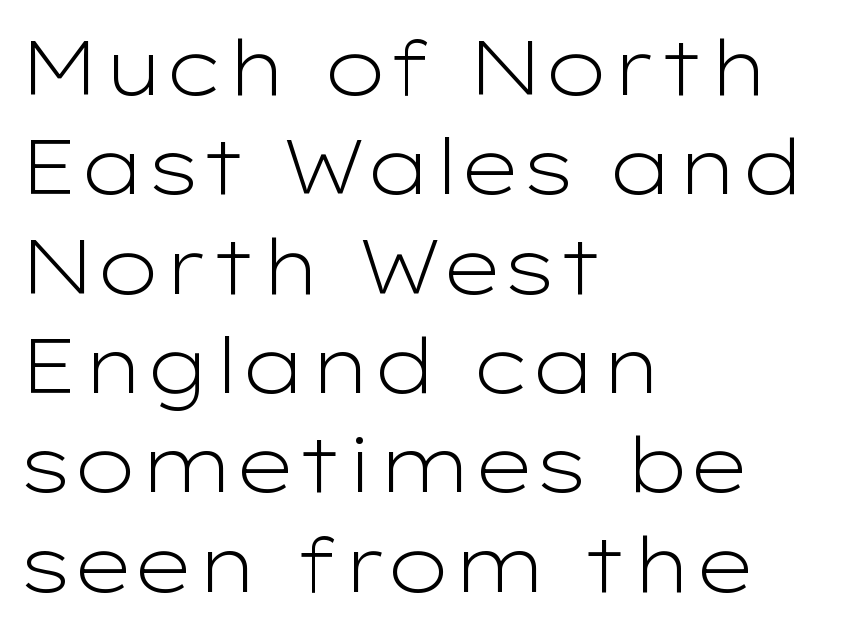
{"serif": "no", "italic": "no", "bold": "no", "weight": "light", "width": "wide", "stroke_contrast": "low", "x_height": "medium", "monospaced": "no", "underline": "no", "align": "left", "line_spacing": "normal", "line_spacing_ratio": 1.29, "letter_spacing": "normal", "letter_spacing_em": 0.0, "glyph_px": 77}
